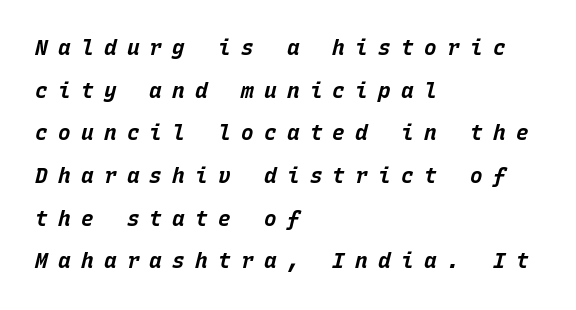
The image shows 21 px bold type, italic (leaning right); set left-aligned, loose line spacing (2.03x), unusually wide letter spacing (+0.49 em), not underlined.
